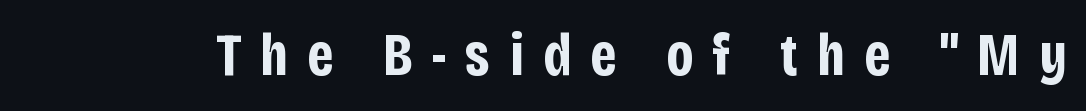
{"serif": "no", "italic": "no", "bold": "yes", "weight": "bold", "width": "condensed", "stroke_contrast": "low", "x_height": "large", "monospaced": "no", "underline": "no", "letter_spacing": "wide", "letter_spacing_em": 0.32, "glyph_px": 60}
